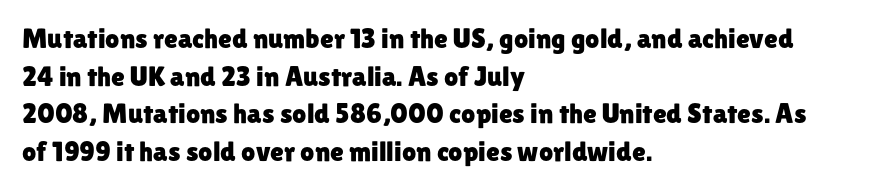
Is there much room between lines? A standard amount, neither cramped nor airy. The face used here is a sans, in the tradition of grotesques and geometrics. This sample uses plain, unmodified letter spacing. You can tell it's not italic because the verticals are truly vertical.
